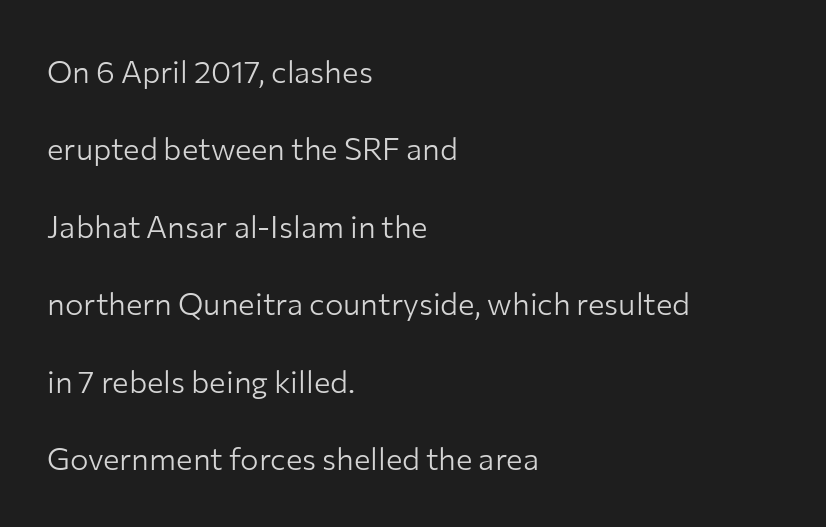
Q: Is the text bold? A: No.
Q: Is the text italic (slanted)? A: No, it is upright.
Q: Is the typeface a serif or a sans-serif typeface? A: Sans-serif.
Q: Is the text underlined? A: No.
Q: How is the paragraph aligned? A: Left-aligned.
Q: Is the spacing between letters normal or unusually wide? A: Normal.
Q: Is the spacing between lines tight, normal or loose? A: Loose.
Q: Width (condensed, normal, or wide)? A: Normal.
Q: Stroke contrast? A: Low.
Q: x-height? A: Medium.
Q: Monospaced? A: No.
